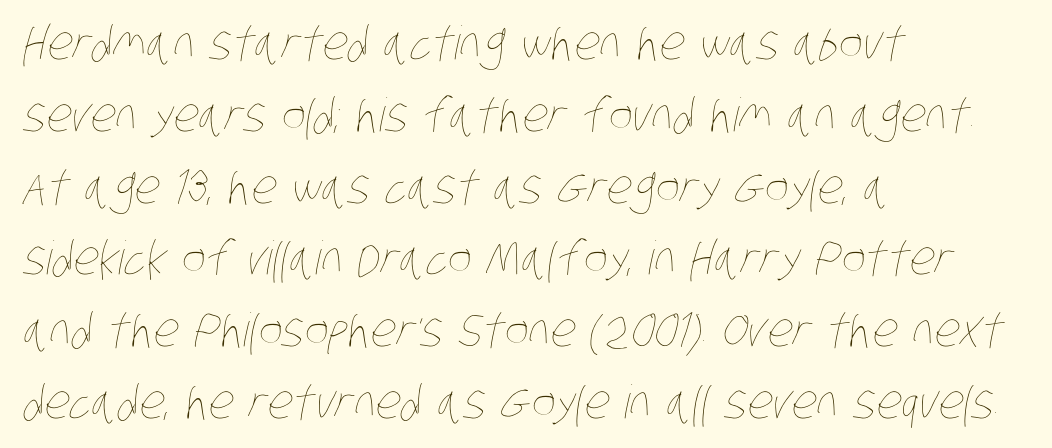
The image shows 46 px thin, condensed type; set left-aligned, normal line spacing (1.56x), normal letter spacing, not underlined; low stroke contrast and a large x-height.
